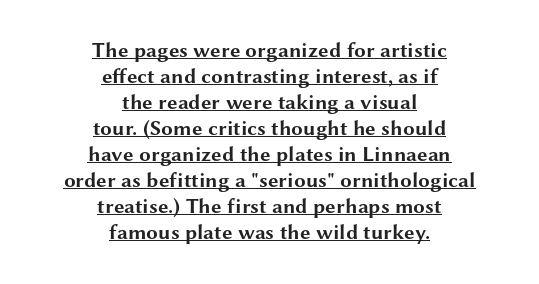
{"italic": "no", "bold": "yes", "underline": "yes", "align": "center", "line_spacing_ratio": 1.24, "letter_spacing": "normal", "letter_spacing_em": 0.0, "glyph_px": 21}
